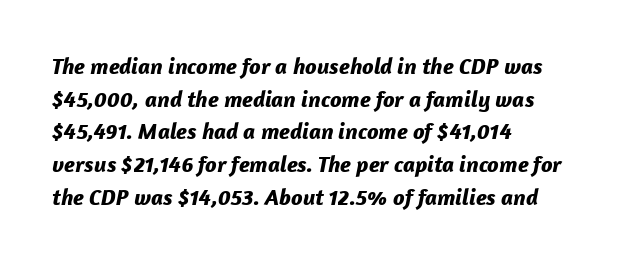
Q: Is the text bold? A: Yes.
Q: Is the text italic (slanted)? A: Yes, it leans right by about 12 degrees.
Q: Is the text underlined? A: No.
Q: How is the paragraph aligned? A: Left-aligned.
Q: Is the spacing between letters normal or unusually wide? A: Normal.
Q: Is the spacing between lines tight, normal or loose? A: Normal.
